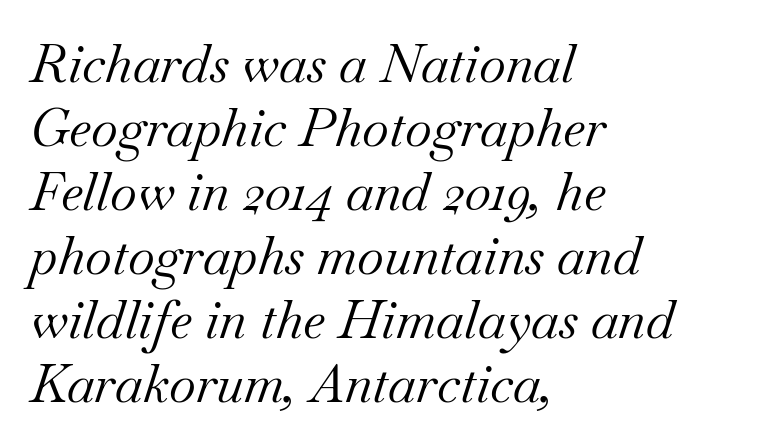
Typeset ragged right — the left edge is the straight one. These glyphs show unthickened strokes, regular width or finer. Posture: slanted. Compared with typical body copy, the letter spacing here is the same. The passage shown is not underscored anywhere.
